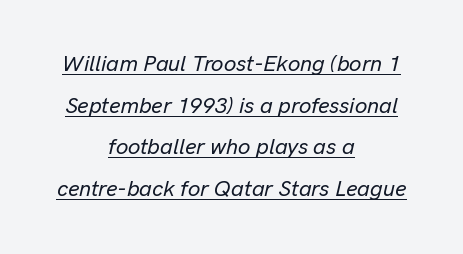
This is oblique type, the kind used for emphasis or titles. Beneath each row of characters lies a ruled line. Does the copy run flush right? No — it is centered line by line. There is no visible air inserted between adjacent glyphs.
